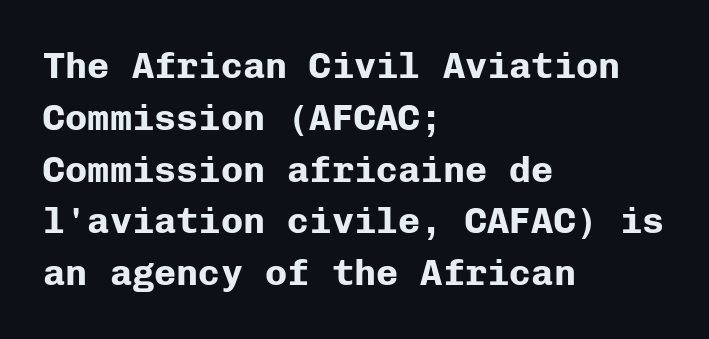
Q: Is the text bold? A: Yes.
Q: Is the text italic (slanted)? A: No, it is upright.
Q: Is the typeface a serif or a sans-serif typeface? A: Sans-serif.
Q: Is the text underlined? A: No.
Q: How is the paragraph aligned? A: Left-aligned.
Q: Is the spacing between letters normal or unusually wide? A: Normal.
Q: Is the spacing between lines tight, normal or loose? A: Normal.
Q: Width (condensed, normal, or wide)? A: Normal.
Q: Stroke contrast? A: Low.
Q: x-height? A: Medium.
Q: Monospaced? A: Yes.
